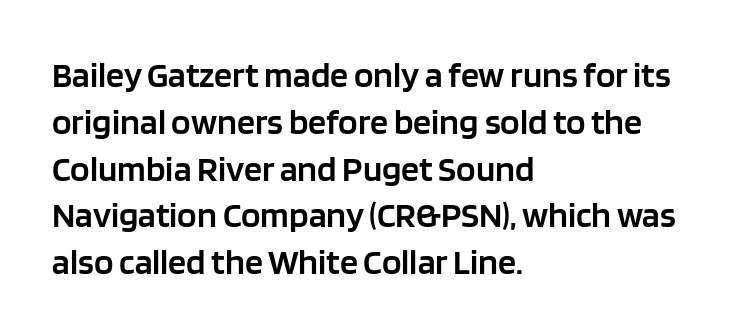
{"serif": "no", "italic": "no", "bold": "semi", "weight": "semibold", "width": "normal", "stroke_contrast": "low", "x_height": "large", "monospaced": "no", "underline": "no", "align": "left", "line_spacing": "normal", "line_spacing_ratio": 1.3, "letter_spacing": "normal", "letter_spacing_em": 0.0, "glyph_px": 36}
